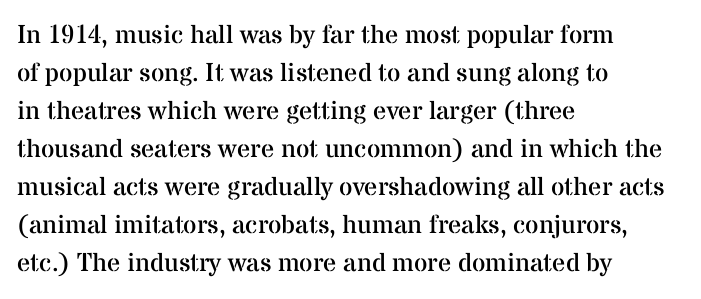
Q: Is the text bold? A: No.
Q: Is the text italic (slanted)? A: No, it is upright.
Q: Is the text underlined? A: No.
Q: How is the paragraph aligned? A: Left-aligned.
Q: Is the spacing between letters normal or unusually wide? A: Normal.
Q: Is the spacing between lines tight, normal or loose? A: Normal.
